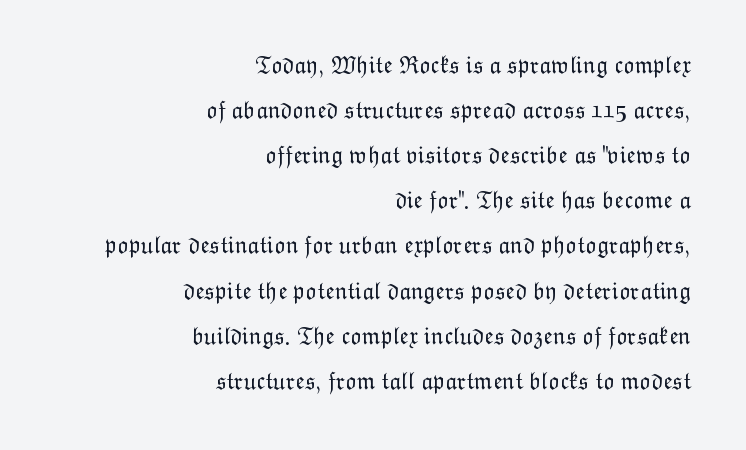
Q: Is the text bold? A: No.
Q: Is the text italic (slanted)? A: No, it is upright.
Q: Is the text underlined? A: No.
Q: How is the paragraph aligned? A: Right-aligned.
Q: Is the spacing between letters normal or unusually wide? A: Normal.
